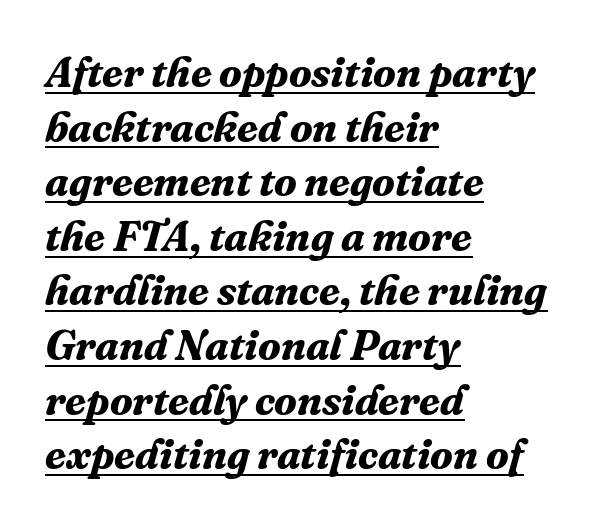
{"serif": "yes", "italic": "yes", "lean": "right", "slant_degrees": 16, "bold": "yes", "weight": "bold", "width": "normal", "stroke_contrast": "medium", "x_height": "medium", "monospaced": "no", "underline": "yes", "align": "left", "line_spacing": "normal", "line_spacing_ratio": 1.3, "letter_spacing": "normal", "letter_spacing_em": 0.0, "glyph_px": 42}
